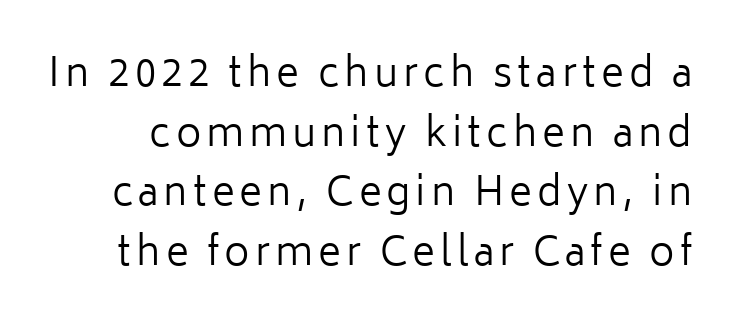
{"serif": "no", "italic": "no", "bold": "no", "weight": "regular", "width": "normal", "stroke_contrast": "low", "x_height": "medium", "monospaced": "no", "underline": "no", "line_spacing": "normal", "line_spacing_ratio": 1.53, "glyph_px": 39}
